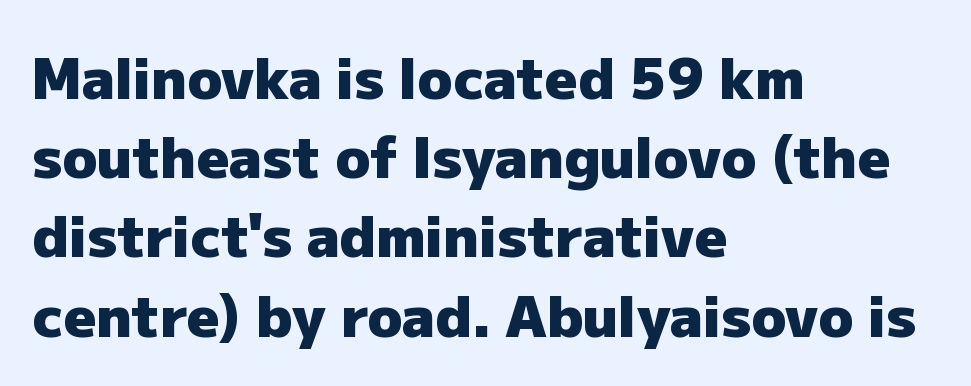
{"serif": "no", "italic": "no", "bold": "yes", "weight": "heavy", "width": "normal", "stroke_contrast": "low", "x_height": "medium", "monospaced": "no", "underline": "no", "align": "left", "line_spacing": "normal", "line_spacing_ratio": 1.39, "letter_spacing": "normal", "letter_spacing_em": 0.0, "glyph_px": 57}
